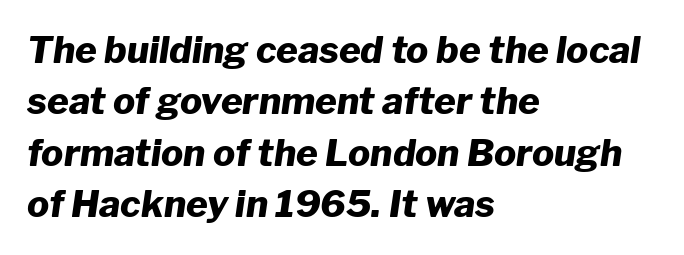
Q: Is the text bold? A: Yes.
Q: Is the text italic (slanted)? A: Yes, it leans right by about 8 degrees.
Q: Is the text underlined? A: No.
Q: How is the paragraph aligned? A: Left-aligned.
Q: Is the spacing between letters normal or unusually wide? A: Normal.
Q: Is the spacing between lines tight, normal or loose? A: Normal.
Q: Width (condensed, normal, or wide)? A: Normal.
Q: Stroke contrast? A: Low.
Q: x-height? A: Medium.
Q: Monospaced? A: No.
